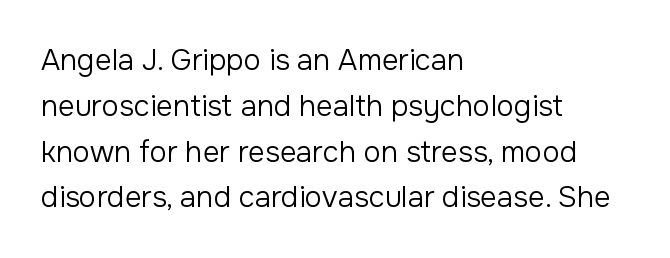
Q: Is the text bold? A: No.
Q: Is the text italic (slanted)? A: No, it is upright.
Q: Is the typeface a serif or a sans-serif typeface? A: Sans-serif.
Q: Is the text underlined? A: No.
Q: How is the paragraph aligned? A: Left-aligned.
Q: Is the spacing between letters normal or unusually wide? A: Normal.
Q: Is the spacing between lines tight, normal or loose? A: Normal.
Q: Width (condensed, normal, or wide)? A: Normal.
Q: Stroke contrast? A: Low.
Q: x-height? A: Medium.
Q: Monospaced? A: No.
